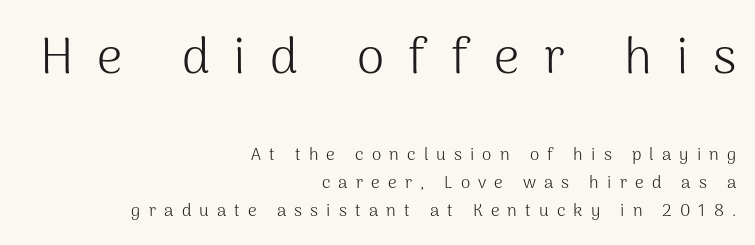
Characters remain perfectly vertical along every line. Each word looks stretched out because of the extra space between its letters. Varying glyph widths throughout — classic text-font behaviour. The foot of each line stays bare and open. The compositor pushed each line to the right boundary.
